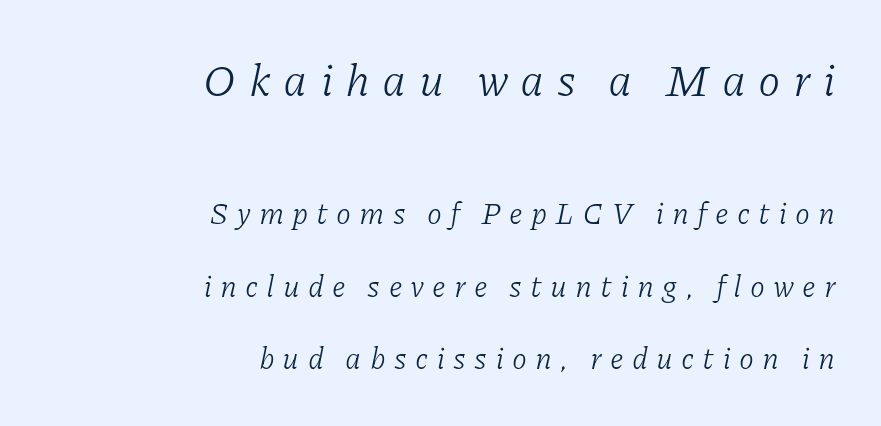
Someone cranked the tracking dial way up on this one. The composition opens big and finishes small. Words float on clear page, feet unadorned. The text was rendered using a seriffed face with decorative stroke endings. Is the type heavy? It reads as light-to-regular instead. The passage shown leans; its letterforms are oblique.
